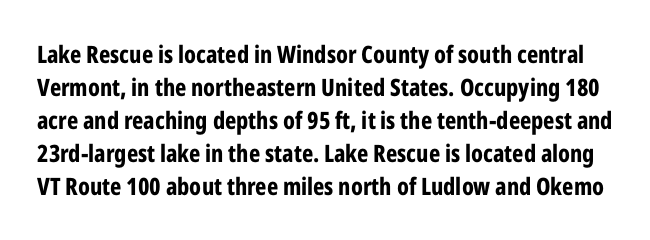
Q: Is the text bold? A: Yes.
Q: Is the text italic (slanted)? A: No, it is upright.
Q: Is the text underlined? A: No.
Q: Is the spacing between letters normal or unusually wide? A: Normal.
Q: Is the spacing between lines tight, normal or loose? A: Normal.
